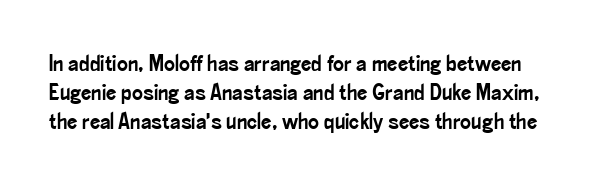
Q: Is the text italic (slanted)? A: No, it is upright.
Q: Is the text underlined? A: No.
Q: Is the spacing between letters normal or unusually wide? A: Normal.
Q: Is the spacing between lines tight, normal or loose? A: Normal.
